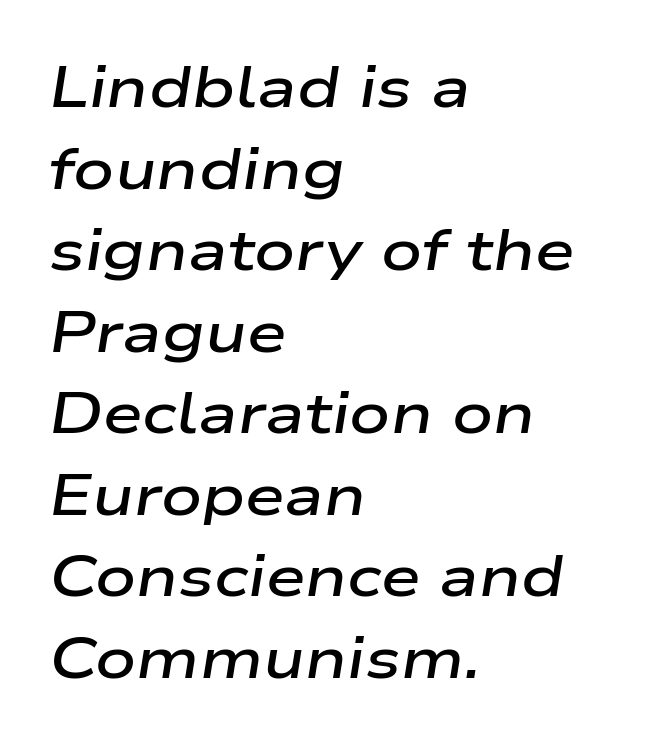
The image shows 57 px semibold, wide type, italic (leaning right); set left-aligned, normal line spacing (1.43x), normal letter spacing, not underlined; low stroke contrast and a medium x-height.
